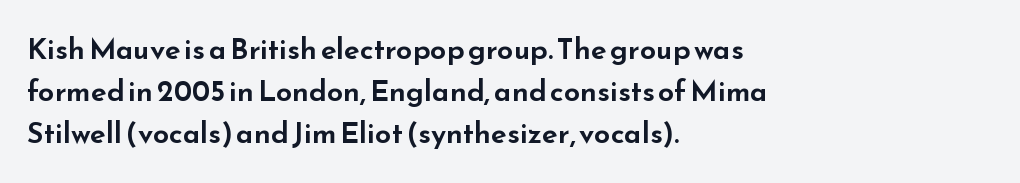
The image shows 29 px wide sans-serif type, upright; set left-aligned, normal line spacing (1.45x), normal letter spacing, not underlined; low stroke contrast and a small x-height.
